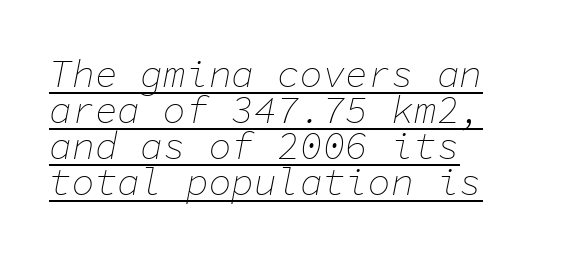
Q: Is the text bold? A: No.
Q: Is the text italic (slanted)? A: Yes, it leans right by about 11 degrees.
Q: Is the text underlined? A: Yes.
Q: How is the paragraph aligned? A: Left-aligned.
Q: Is the spacing between letters normal or unusually wide? A: Normal.
Q: Is the spacing between lines tight, normal or loose? A: Tight.
Q: Width (condensed, normal, or wide)? A: Normal.
Q: Stroke contrast? A: Low.
Q: x-height? A: Medium.
Q: Monospaced? A: Yes.
